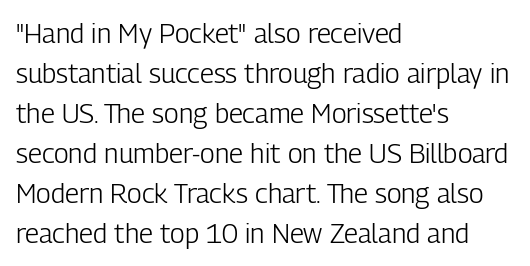
Italic: no, the glyphs are upright roman. Observe the ordinary spacing: letters are neighbours, not strangers. Line spacing here is normal. The zone under the glyphs is completely vacant. These lines stack with their left ends in a neat column.
